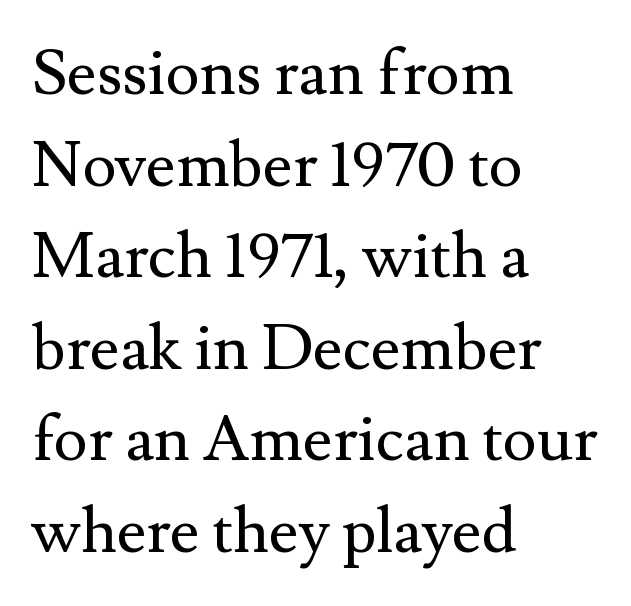
A typesetter would call this zero additional tracking. The typesetting does not lean heavy: it is not bold. The text was rendered using a seriffed face with decorative stroke endings. A typesetter would call this leading conventional body-copy spacing. If you drew a line through each stem, it would be perfectly vertical. Every row of glyphs begins at an identical x-position on the left.
